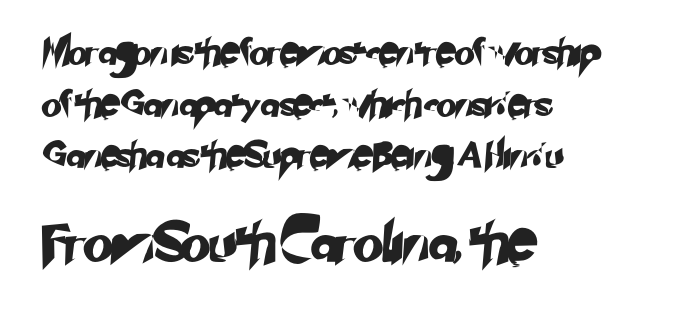
Q: Is the typeface a serif or a sans-serif typeface? A: Sans-serif.
Q: Is the text underlined? A: No.
Q: How is the paragraph aligned? A: Left-aligned.
Q: Is the spacing between letters normal or unusually wide? A: Normal.
Q: Is the spacing between lines tight, normal or loose? A: Loose.
Q: Which block of text is set in a larger size, the first (top) or the second (bottom)? A: The second (bottom) one.
Q: Width (condensed, normal, or wide)? A: Normal.
Q: Stroke contrast? A: Low.
Q: x-height? A: Small.
Q: Monospaced? A: No.
